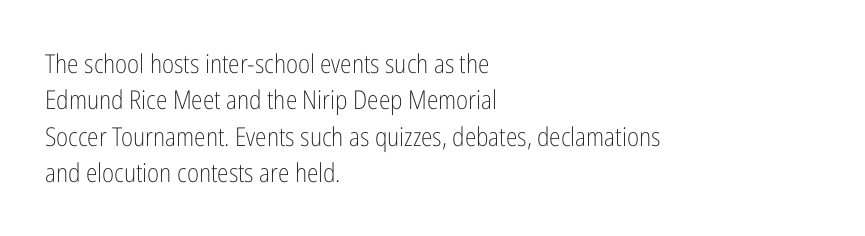
{"italic": "no", "bold": "no", "underline": "no", "align": "left", "line_spacing": "normal", "line_spacing_ratio": 1.4, "letter_spacing": "normal", "letter_spacing_em": 0.0, "glyph_px": 26}
